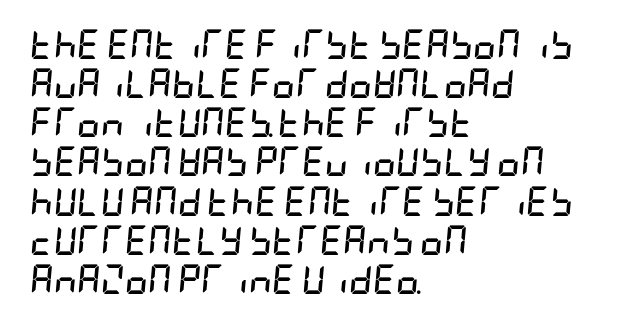
{"italic": "yes", "lean": "right", "slant_degrees": 5, "bold": "yes", "weight": "semibold", "width": "condensed", "stroke_contrast": "low", "x_height": "large", "underline": "no", "align": "left", "line_spacing": "normal", "line_spacing_ratio": 1.35, "letter_spacing": "normal", "letter_spacing_em": 0.0, "glyph_px": 29}
